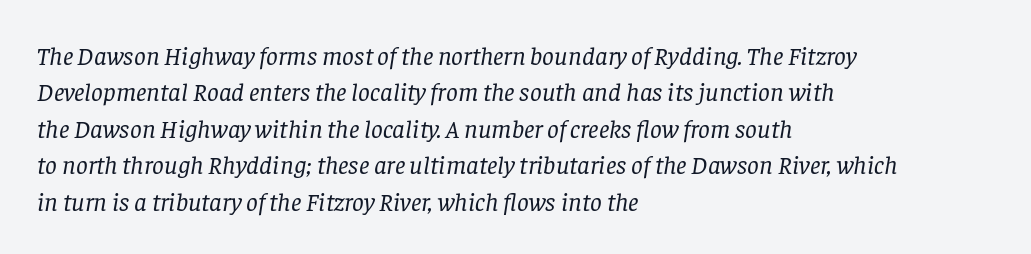
The glyphs are unaccompanied by any horizontal stroke below them. Letters have the restrained weight of plain body copy at most. In CSS terms this would be text-align: left. Regular leading.
